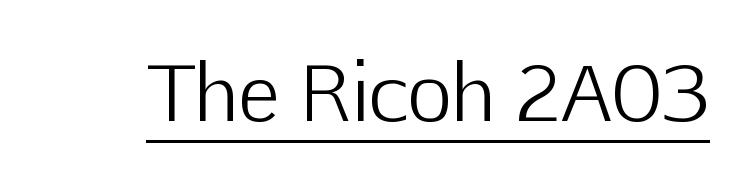
The letters stand upright; this is a roman face. Emphasis is given by a line drawn under the lettering. The face looks like a standard text weight, possibly lighter. The letters advance in unequal steps, a hallmark of proportional type.
